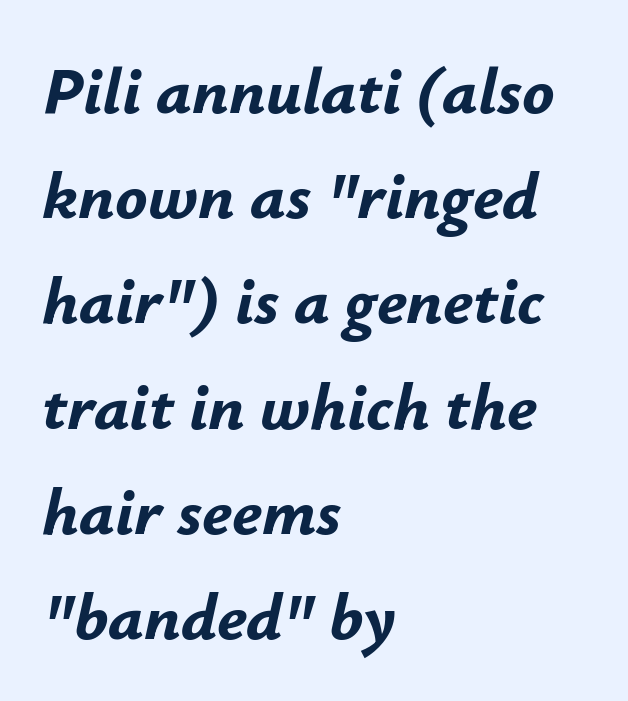
The letters sit at their default tracking, neither squeezed nor spread. Descender tails drop into unmarked territory. Varying glyph widths throughout — classic text-font behaviour. This block has exactly the height ordinary leading produces. Caption: bold face, heavy strokes.
